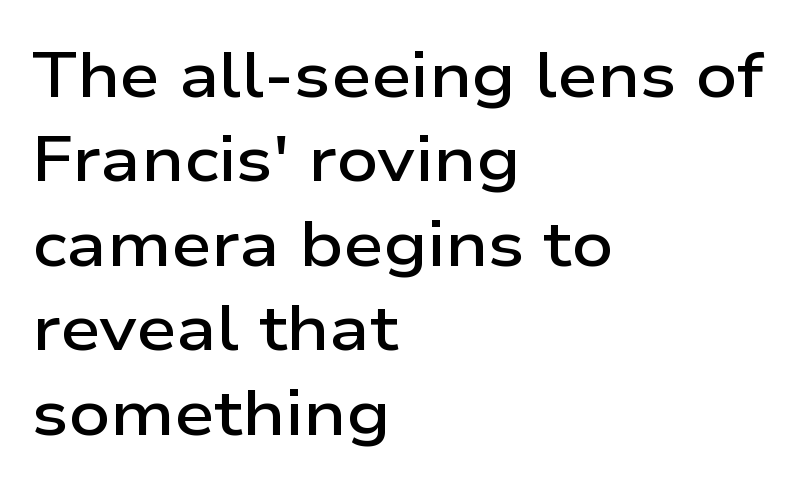
The area under the type is left untouched. There is no visible air inserted between adjacent glyphs. The letters stand upright; this is a roman face. Vertical spacing — default. Nothing sits at the stroke ends, so this counts as sans-serif.
